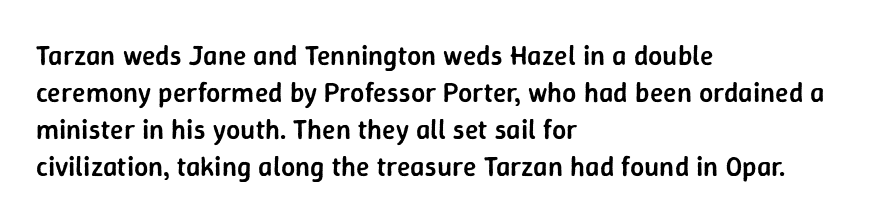
These lines are rendered in a variable-pitch font. Honestly, there is no underline to notice here at all. Every letter is mildly thick-stroked: semibold rather than bold. Reading down the block, your eye returns to a fixed left position each line.
